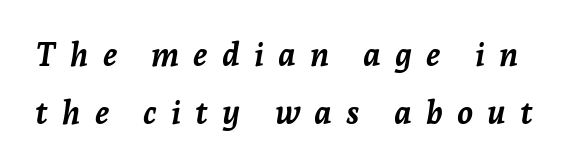
{"italic": "yes", "lean": "right", "slant_degrees": 7, "bold": "yes", "weight": "semibold", "width": "normal", "stroke_contrast": "low", "x_height": "medium", "monospaced": "no", "underline": "no", "line_spacing_ratio": 1.8, "letter_spacing": "wide", "letter_spacing_em": 0.44, "glyph_px": 32}
